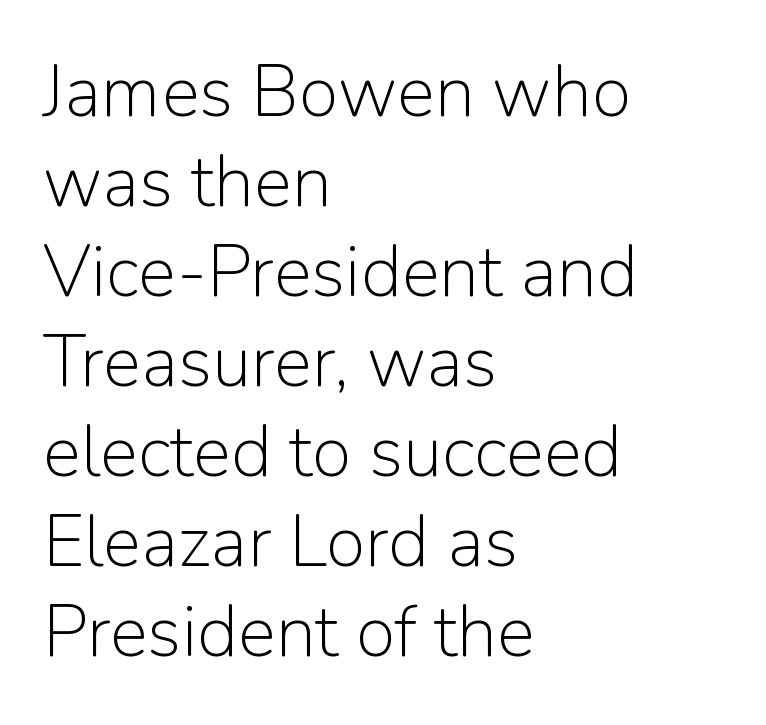
Weight: not bold — regular or lighter. The rendering uses natural spacing where letterforms have individual widths. This is the regular roman posture of the typeface. In terms of leading, this rendering sits right in the middle.
